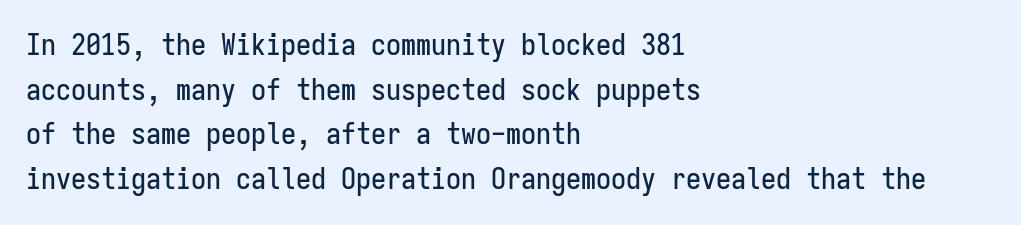
{"serif": "no", "italic": "no", "width": "condensed", "stroke_contrast": "low", "x_height": "medium", "monospaced": "yes", "underline": "no", "align": "left", "line_spacing": "normal", "line_spacing_ratio": 1.49, "letter_spacing": "normal", "letter_spacing_em": 0.0, "glyph_px": 30}
